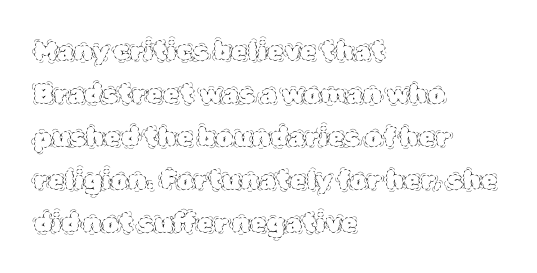
The image shows 27 px text type, upright; set left-aligned, normal line spacing (1.59x), normal letter spacing, not underlined.
